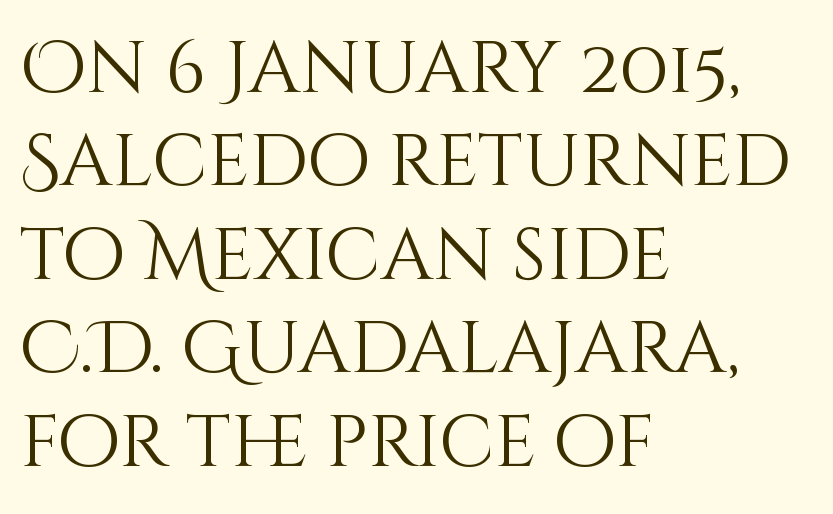
The letters advance in unequal steps, a hallmark of proportional type. The typesetter chose a ragged-right arrangement here. Descenders hang freely into open space. The letters stand upright; this is a roman face. This is not heavy type; no bold has been used.
